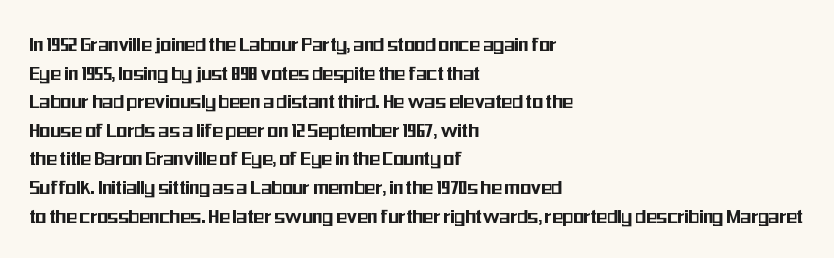
{"italic": "no", "underline": "no", "align": "left", "line_spacing": "normal", "line_spacing_ratio": 1.3, "letter_spacing": "normal", "letter_spacing_em": 0.0, "glyph_px": 22}
